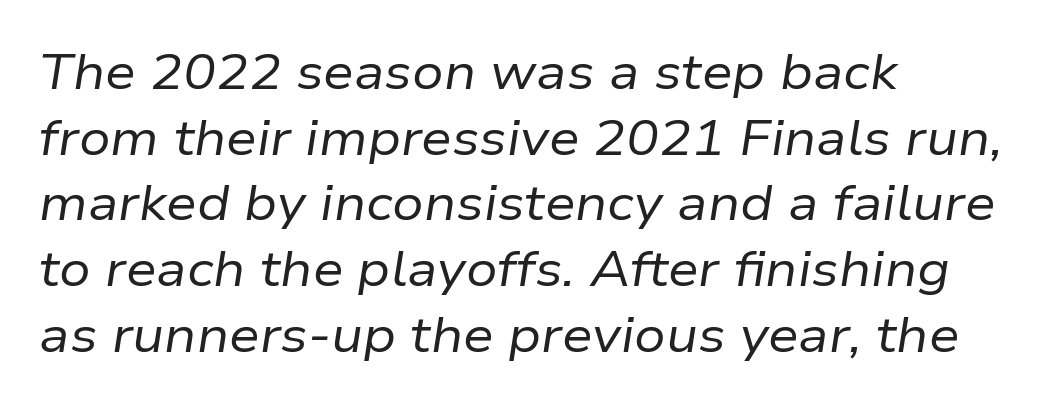
The image shows 49 px regular-weight type, italic (leaning right); set left-aligned, normal line spacing (1.34x), normal letter spacing, not underlined; low stroke contrast and a medium x-height.
